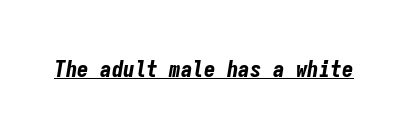
Looks like someone drew a line under every word here. How heavy is the stroke? Heavy — this is a bold. You can tell it's italic because the verticals aren't actually vertical. The line texture is even and compact thanks to regular tracking.
